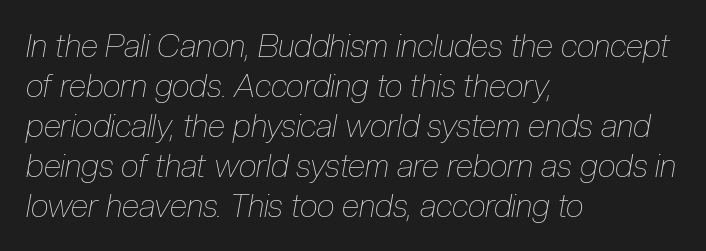
The string is rendered with underlining switched off. The weight would be labelled regular, book, light, or lighter still. The type is set solid horizontally, with unmodified tracking. The rag falls on the right side of this text block. Evenly set lines give the paragraph a standard silhouette.
